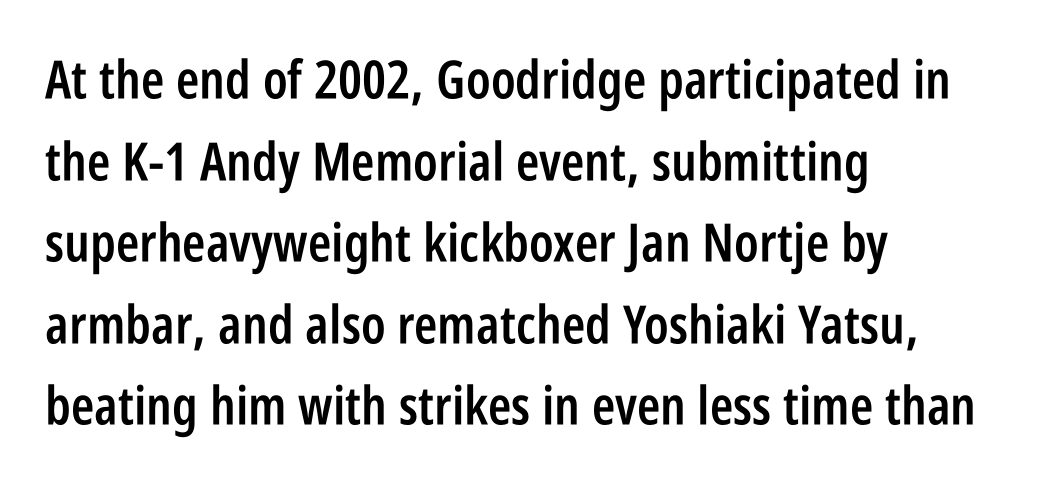
Q: Is the text bold? A: Semi-bold.
Q: Is the text italic (slanted)? A: No, it is upright.
Q: Is the typeface a serif or a sans-serif typeface? A: Sans-serif.
Q: Is the text underlined? A: No.
Q: How is the paragraph aligned? A: Left-aligned.
Q: Is the spacing between letters normal or unusually wide? A: Normal.
Q: Is the spacing between lines tight, normal or loose? A: Normal.
Q: Width (condensed, normal, or wide)? A: Condensed.
Q: Stroke contrast? A: Low.
Q: x-height? A: Large.
Q: Monospaced? A: No.
